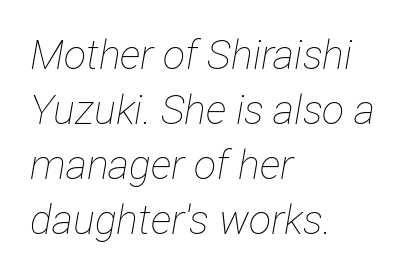
{"italic": "yes", "lean": "right", "slant_degrees": 12, "bold": "no", "weight": "thin", "width": "condensed", "stroke_contrast": "low", "x_height": "medium", "monospaced": "no", "underline": "no", "align": "left", "line_spacing": "normal", "line_spacing_ratio": 1.34, "letter_spacing": "normal", "letter_spacing_em": 0.0, "glyph_px": 41}
